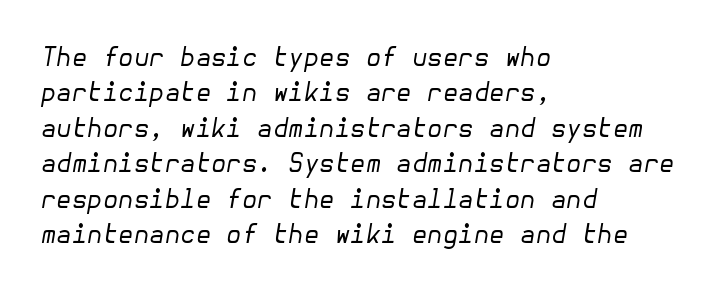
Lines of text with bare space underneath. There is no visible air inserted between adjacent glyphs. Is this a heavy cut? Hardly; it is regular or lighter. Successive baselines arrive at the customary interval. These lines stack with their left ends in a neat column. The text carries the slant typical of an italic or oblique font.
